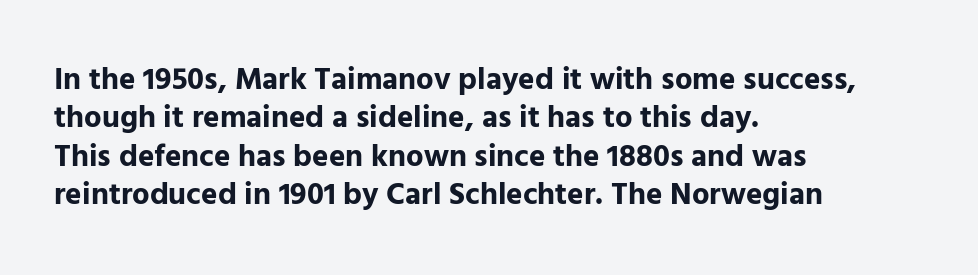
{"serif": "no", "italic": "no", "bold": "yes", "weight": "bold", "width": "normal", "stroke_contrast": "low", "x_height": "medium", "monospaced": "no", "underline": "no", "align": "left", "line_spacing_ratio": 1.24, "letter_spacing": "normal", "letter_spacing_em": 0.0, "glyph_px": 31}
